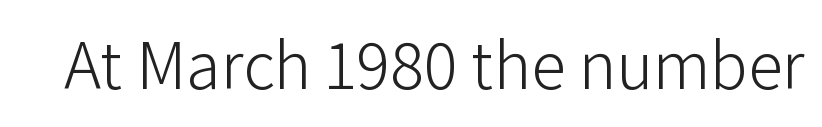
{"serif": "no", "italic": "no", "bold": "no", "weight": "light", "width": "normal", "stroke_contrast": "low", "x_height": "medium", "monospaced": "no", "underline": "no", "letter_spacing": "normal", "letter_spacing_em": 0.0, "glyph_px": 70}
